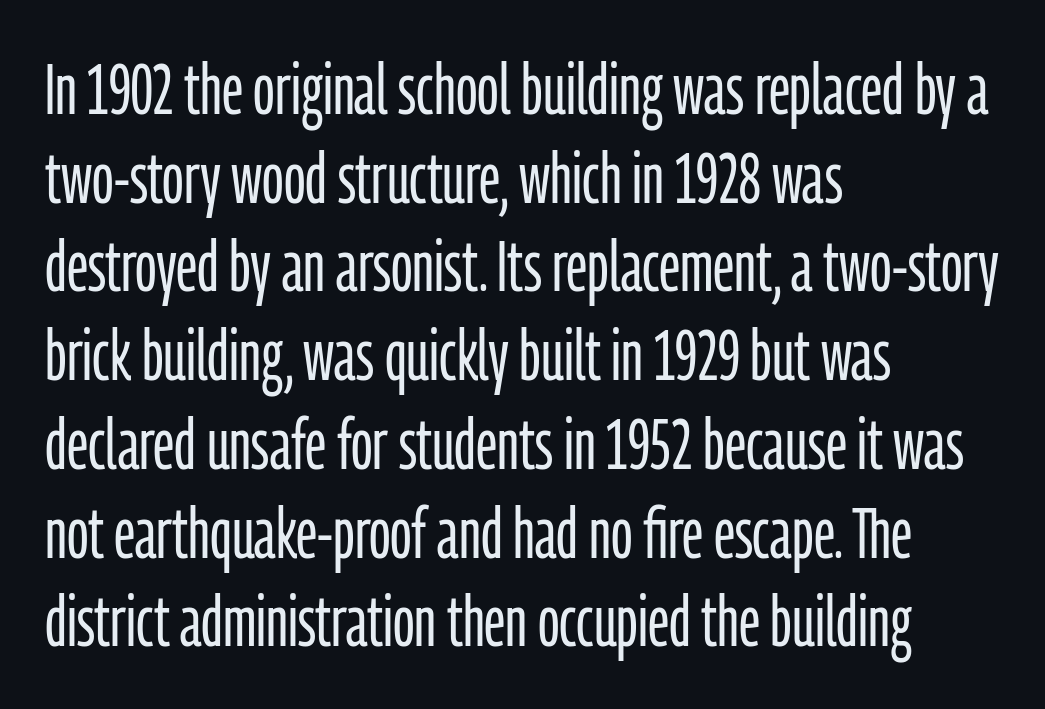
Unbolded letterforms with no extra heft. The typeface chosen for these lines omits serifs. Vertically, the passage feels balanced, rows spaced as you'd expect. Decoration check: the copy has no underline.
